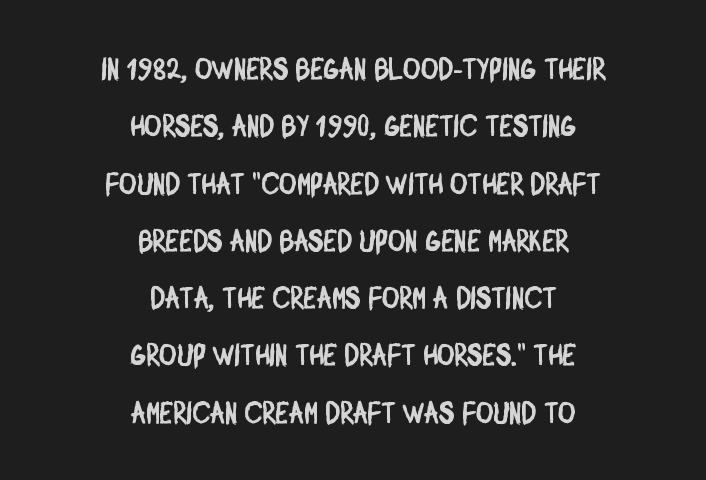
{"serif": "no", "width": "condensed", "stroke_contrast": "low", "x_height": "large", "monospaced": "no", "underline": "no", "align": "center", "line_spacing": "loose", "line_spacing_ratio": 1.91, "letter_spacing": "normal", "letter_spacing_em": 0.0, "glyph_px": 30}
